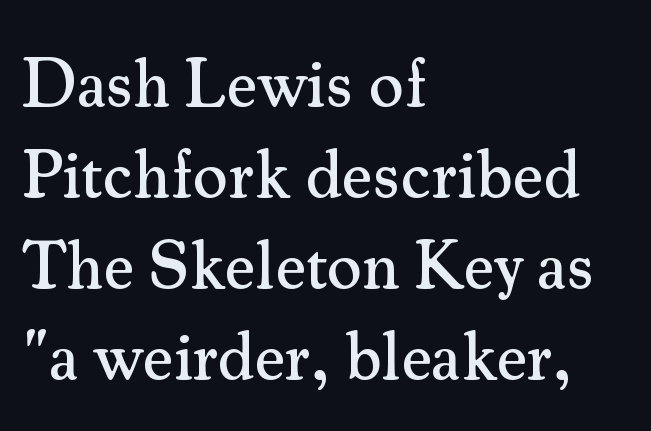
{"serif": "yes", "italic": "no", "width": "normal", "stroke_contrast": "medium", "x_height": "small", "monospaced": "no", "underline": "no", "align": "left", "line_spacing": "normal", "line_spacing_ratio": 1.36, "letter_spacing": "normal", "letter_spacing_em": 0.0, "glyph_px": 67}
